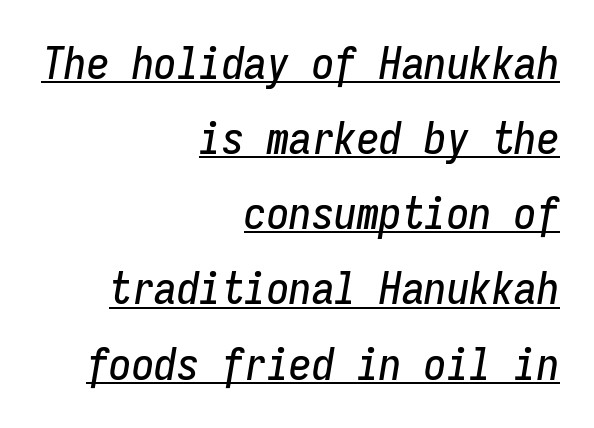
The image shows 45 px condensed type, italic (leaning right), monospaced; set right-aligned, normal line spacing (1.67x), normal letter spacing, underlined; low stroke contrast and a medium x-height.
